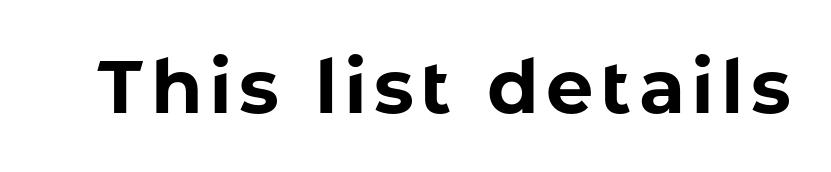
{"serif": "no", "italic": "no", "bold": "yes", "weight": "bold", "width": "normal", "stroke_contrast": "low", "x_height": "medium", "monospaced": "no", "underline": "no", "glyph_px": 75}
